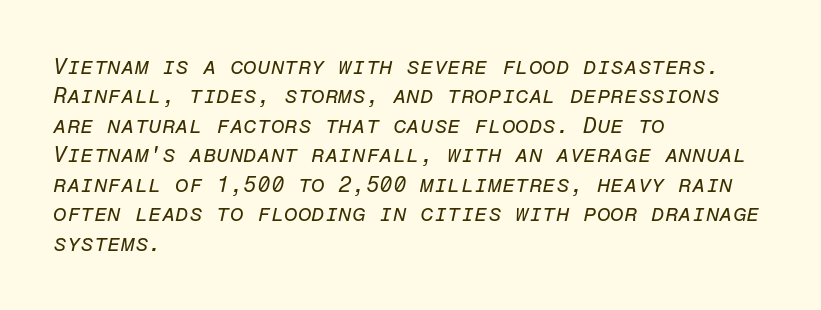
{"italic": "yes", "lean": "right", "slant_degrees": 12, "bold": "no", "underline": "no", "align": "left", "line_spacing": "normal", "line_spacing_ratio": 1.34, "letter_spacing": "normal", "letter_spacing_em": 0.0, "glyph_px": 22}
